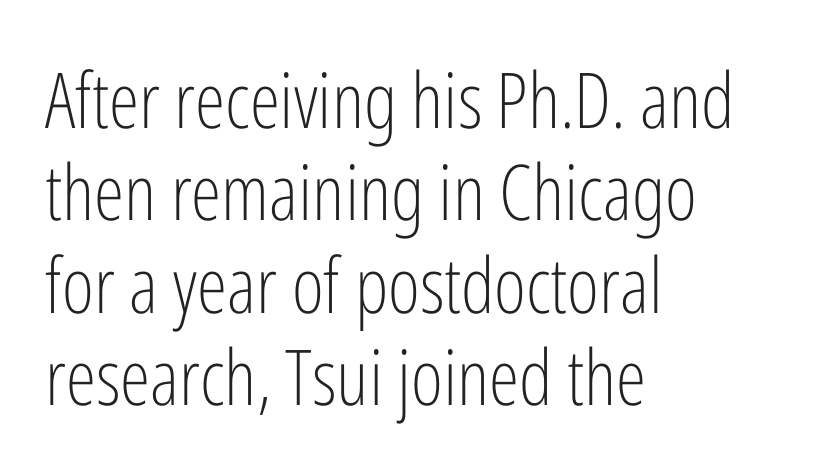
Q: Is the text bold? A: No.
Q: Is the text italic (slanted)? A: No, it is upright.
Q: Is the typeface a serif or a sans-serif typeface? A: Sans-serif.
Q: Is the text underlined? A: No.
Q: How is the paragraph aligned? A: Left-aligned.
Q: Is the spacing between letters normal or unusually wide? A: Normal.
Q: Width (condensed, normal, or wide)? A: Condensed.
Q: Stroke contrast? A: Low.
Q: x-height? A: Medium.
Q: Monospaced? A: No.
